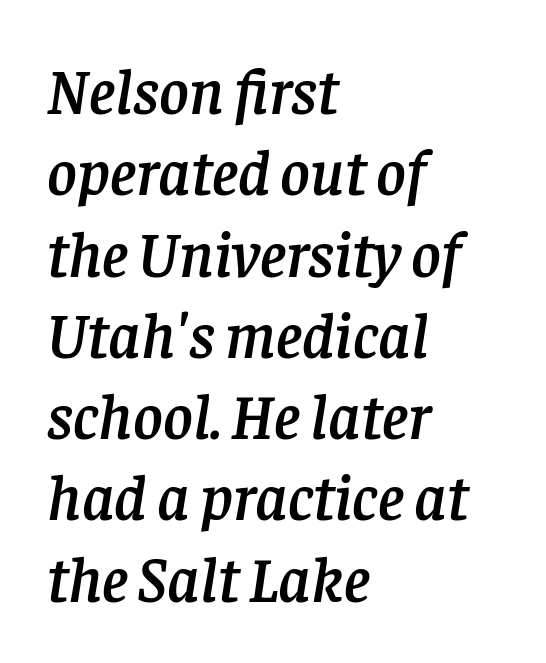
{"serif": "yes", "italic": "yes", "lean": "right", "slant_degrees": 8, "width": "normal", "stroke_contrast": "low", "x_height": "large", "monospaced": "no", "underline": "no", "align": "left", "line_spacing": "normal", "line_spacing_ratio": 1.27, "letter_spacing": "normal", "letter_spacing_em": 0.0, "glyph_px": 64}
